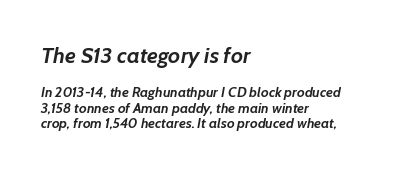
Q: Is the text bold? A: Yes.
Q: Is the text italic (slanted)? A: Yes, it leans right by about 7 degrees.
Q: Is the text underlined? A: No.
Q: How is the paragraph aligned? A: Left-aligned.
Q: Is the spacing between letters normal or unusually wide? A: Normal.
Q: Is the spacing between lines tight, normal or loose? A: Tight.
Q: Which block of text is set in a larger size, the first (top) or the second (bottom)? A: The first (top) one.
